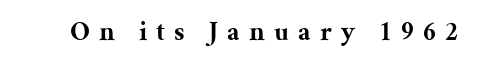
It's the straight-up-and-down kind of type. The characters look thick and weighty, a clear bold. You could only call the tracking loose — the letters float apart. Just letters on the line, the space beneath them empty.
